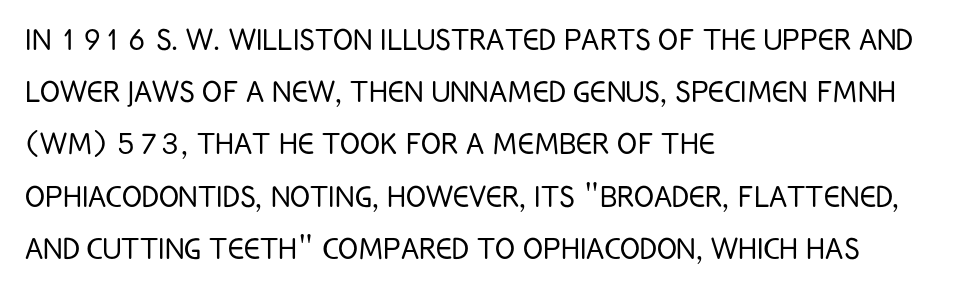
Q: Is the text bold? A: No.
Q: Is the text italic (slanted)? A: No, it is upright.
Q: Is the typeface a serif or a sans-serif typeface? A: Sans-serif.
Q: Is the text underlined? A: No.
Q: How is the paragraph aligned? A: Left-aligned.
Q: Is the spacing between letters normal or unusually wide? A: Normal.
Q: Is the spacing between lines tight, normal or loose? A: Normal.
Q: Width (condensed, normal, or wide)? A: Condensed.
Q: Stroke contrast? A: Low.
Q: x-height? A: Large.
Q: Monospaced? A: No.
